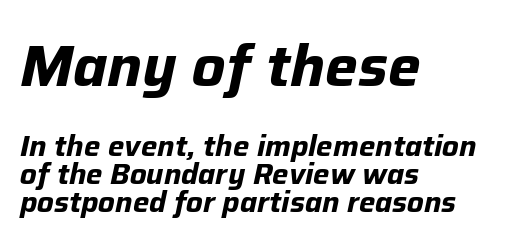
Q: Is the text bold? A: Yes.
Q: Is the text italic (slanted)? A: Yes, it leans right by about 12 degrees.
Q: Is the text underlined? A: No.
Q: How is the paragraph aligned? A: Left-aligned.
Q: Is the spacing between letters normal or unusually wide? A: Normal.
Q: Is the spacing between lines tight, normal or loose? A: Tight.
Q: Which block of text is set in a larger size, the first (top) or the second (bottom)? A: The first (top) one.
Q: Width (condensed, normal, or wide)? A: Normal.
Q: Stroke contrast? A: Low.
Q: x-height? A: Medium.
Q: Monospaced? A: No.
